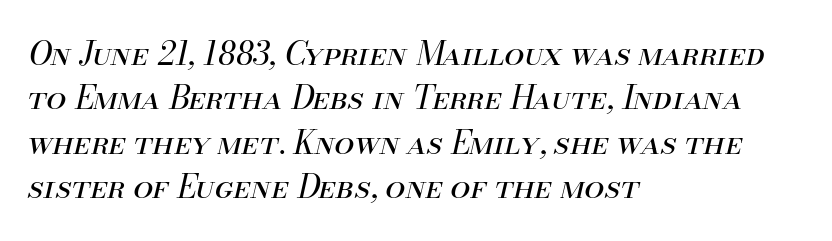
A typesetter would mark this as italic. Is this a fixed-width face? No — the glyphs have proportional, varying widths. Vertical stems look standard width or narrower in stroke. The line-height multiplier appears to be the usual default. The horizontal fit of the characters is conventional and even. Has an underline been added? It has not.
